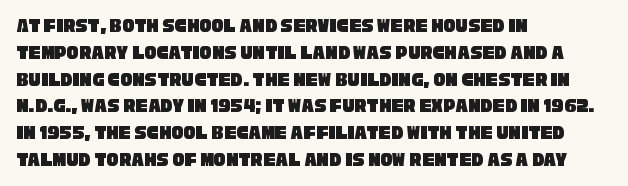
Q: Is the text underlined? A: No.
Q: How is the paragraph aligned? A: Left-aligned.
Q: Is the spacing between letters normal or unusually wide? A: Normal.
Q: Is the spacing between lines tight, normal or loose? A: Normal.
